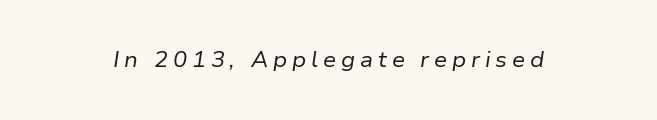
Q: Is the text bold? A: No.
Q: Is the text italic (slanted)? A: Yes, it leans right by about 9 degrees.
Q: Is the text underlined? A: No.
Q: Is the spacing between letters normal or unusually wide? A: Unusually wide.
